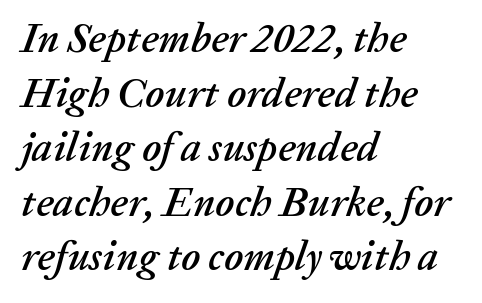
This rendering features lettering with no underline. Note the varied advance widths — an 'i' is clearly narrower than an 'm'. The rendering uses a moderate line-height, typical for paragraphs. Yep, that's italic — everything's leaning. The rag falls on the right side of this text block.
